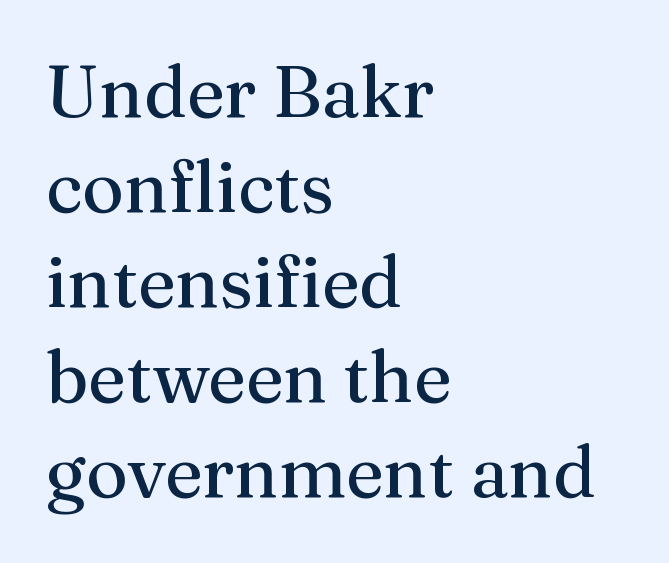
These lines are rendered in a variable-pitch font. There is no visible air inserted between adjacent glyphs. Casual observation: everything's shoved over to the left. Whoever set this chose a conventional vertical rhythm. The string is rendered with underlining switched off. The letters carry serifs — small finishing strokes at the ends of their stems.
